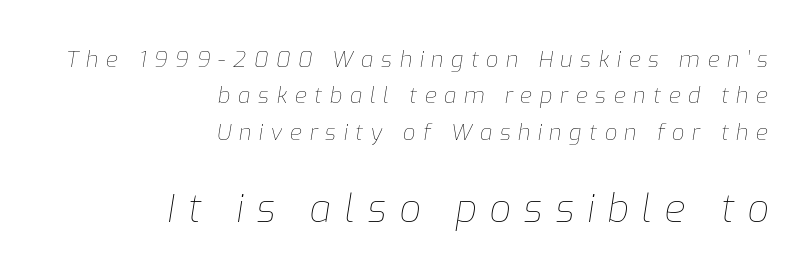
{"italic": "yes", "lean": "right", "slant_degrees": 9, "bold": "no", "weight": "thin", "width": "normal", "stroke_contrast": "low", "x_height": "medium", "monospaced": "no", "underline": "no", "align": "right", "line_spacing": "normal", "line_spacing_ratio": 1.65, "letter_spacing": "wide", "letter_spacing_em": 0.34, "larger_block": "second", "size_ratio": 1.73, "glyph_px": 38}
